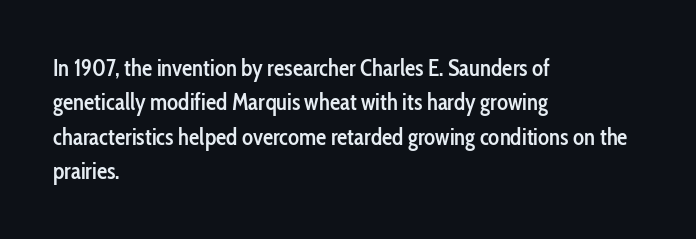
The image shows 23 px text type, upright; set left-aligned, normal line spacing (1.5x), normal letter spacing, not underlined.
